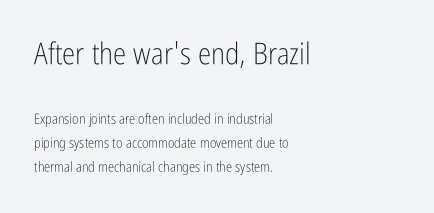
The image shows 30 px light, condensed sans-serif type, upright; set left-aligned, line spacing 1.73x, normal letter spacing, not underlined; the first (top) block is 2.14x larger; low stroke contrast and a medium x-height.
